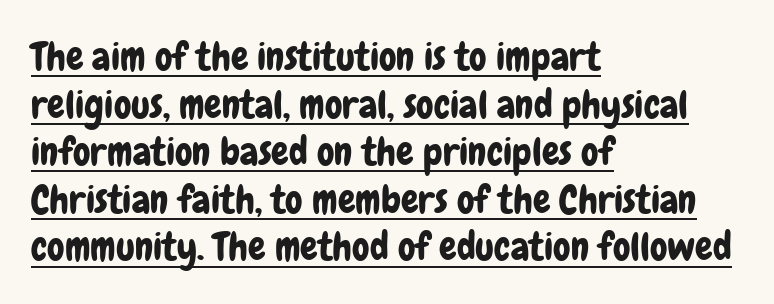
The image shows 39 px condensed sans-serif type, upright; set left-aligned, line spacing 1.22x, normal letter spacing, underlined; low stroke contrast and a medium x-height.
